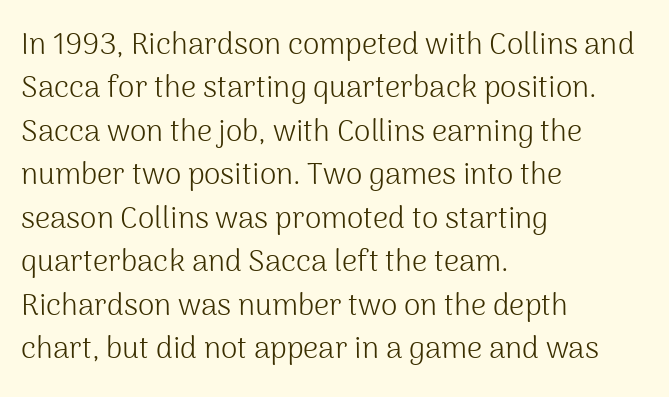
The image shows 30 px light sans-serif type, upright; set left-aligned, normal line spacing (1.45x), normal letter spacing, not underlined; medium stroke contrast and a medium x-height.
